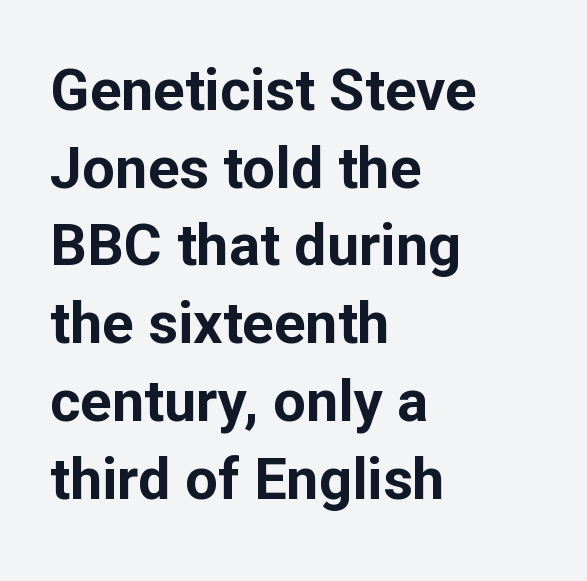
The image shows 58 px bold sans-serif type, upright; set left-aligned, normal line spacing (1.34x), normal letter spacing, not underlined; low stroke contrast and a medium x-height.
